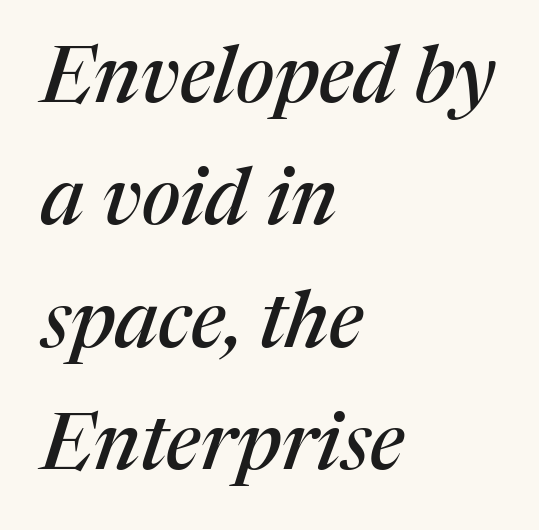
Whoever set this chose a conventional vertical rhythm. Observe the serifs anchoring each vertical stroke in this sample. Note the varied advance widths — an 'i' is clearly narrower than an 'm'. Where is the straight margin? On the left. Notice how the stems are inclined rather than vertical — that's the hallmark of italics.
